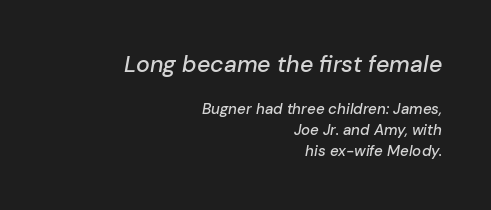
This sample uses an oblique cut, with every glyph tilted off the vertical. Does the copy run flush right? Yes — the right margin is perfectly even. No word sits above an underline. Whoever set this chose a conventional vertical rhythm. Standard letterfit; no display-style spreading of the glyphs.
